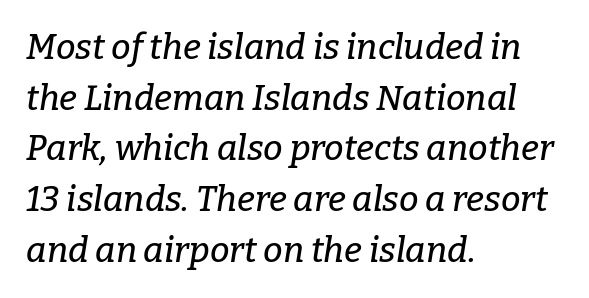
Q: Is the text italic (slanted)? A: Yes, it leans right by about 9 degrees.
Q: Is the typeface a serif or a sans-serif typeface? A: Serif.
Q: Is the text underlined? A: No.
Q: How is the paragraph aligned? A: Left-aligned.
Q: Is the spacing between letters normal or unusually wide? A: Normal.
Q: Is the spacing between lines tight, normal or loose? A: Normal.
Q: Width (condensed, normal, or wide)? A: Normal.
Q: Stroke contrast? A: Low.
Q: x-height? A: Medium.
Q: Monospaced? A: No.
